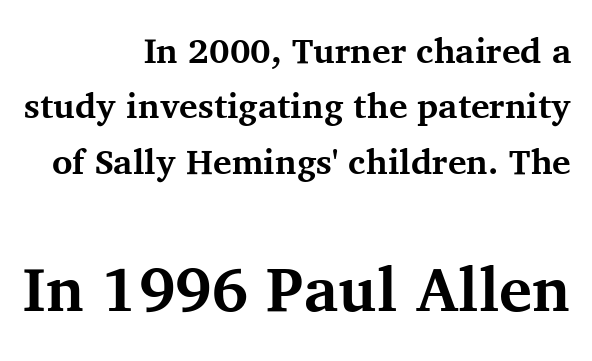
{"serif": "yes", "italic": "no", "bold": "yes", "weight": "bold", "width": "normal", "stroke_contrast": "medium", "x_height": "medium", "monospaced": "no", "underline": "no", "align": "right", "line_spacing": "normal", "line_spacing_ratio": 1.58, "letter_spacing": "normal", "letter_spacing_em": 0.0, "larger_block": "second", "size_ratio": 1.77, "glyph_px": 62}
